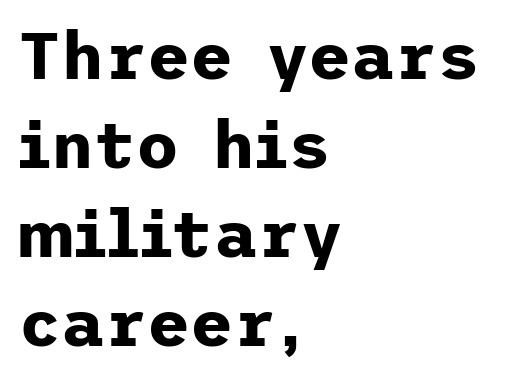
Q: Is the text bold? A: Yes.
Q: Is the text italic (slanted)? A: No, it is upright.
Q: Is the typeface a serif or a sans-serif typeface? A: Sans-serif.
Q: Is the text underlined? A: No.
Q: How is the paragraph aligned? A: Left-aligned.
Q: Is the spacing between letters normal or unusually wide? A: Normal.
Q: Is the spacing between lines tight, normal or loose? A: Normal.
Q: Width (condensed, normal, or wide)? A: Normal.
Q: Stroke contrast? A: Low.
Q: x-height? A: Medium.
